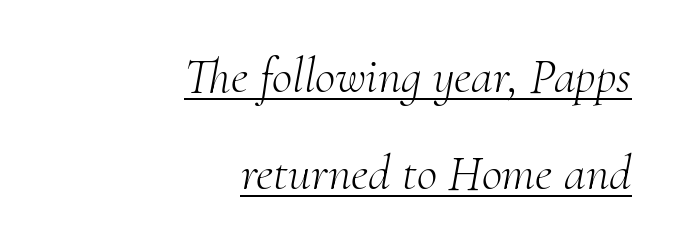
These characters rest on top of a visible drawn line. Nothing heavy about these letters — not bold at all. The vertical gap from one line to the next is large. Words appear dense and cohesive because spacing is normal.
